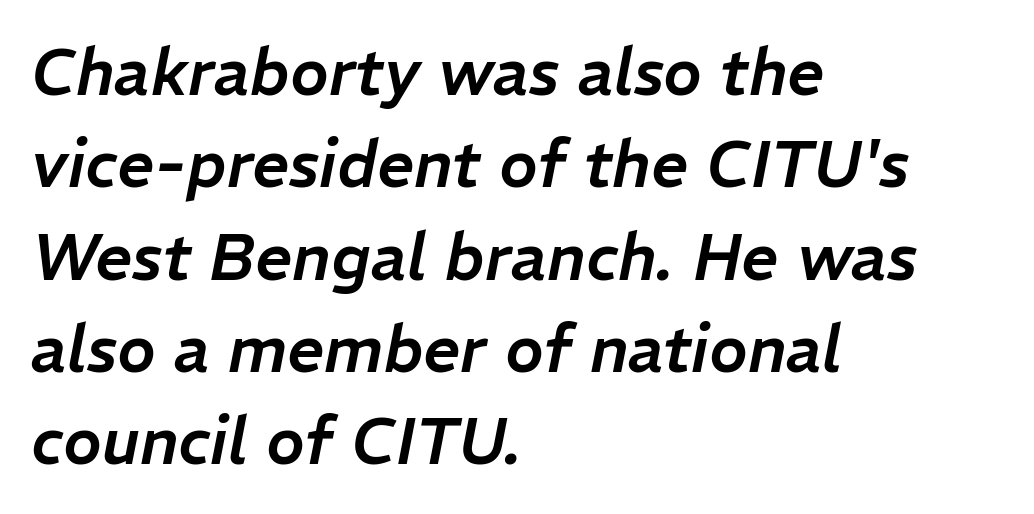
The image shows 65 px text type, italic (leaning right); set left-aligned, normal line spacing (1.42x), normal letter spacing, not underlined; low stroke contrast and a medium x-height.
